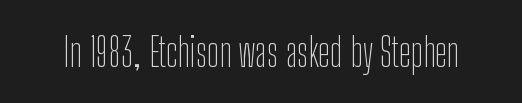
{"serif": "no", "italic": "no", "bold": "no", "weight": "thin", "width": "condensed", "stroke_contrast": "low", "x_height": "medium", "monospaced": "no", "underline": "no", "letter_spacing": "normal", "letter_spacing_em": 0.0, "glyph_px": 40}
